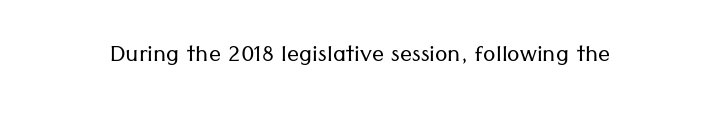
The image shows 30 px light sans-serif type, upright; set normal letter spacing, not underlined; low stroke contrast and a medium x-height.
